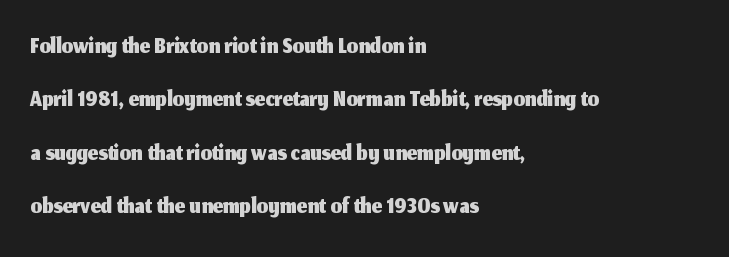
The image shows 36 px sans-serif type, upright; set left-aligned, normal line spacing (1.48x), normal letter spacing, not underlined; medium stroke contrast and a medium x-height.
